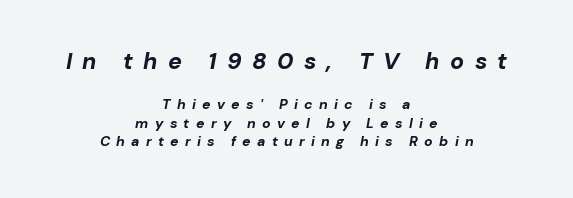
The image shows 23 px bold type, italic (leaning right); set centered, normal line spacing (1.33x), unusually wide letter spacing (+0.45 em), not underlined; the first (top) block is 1.64x larger.
